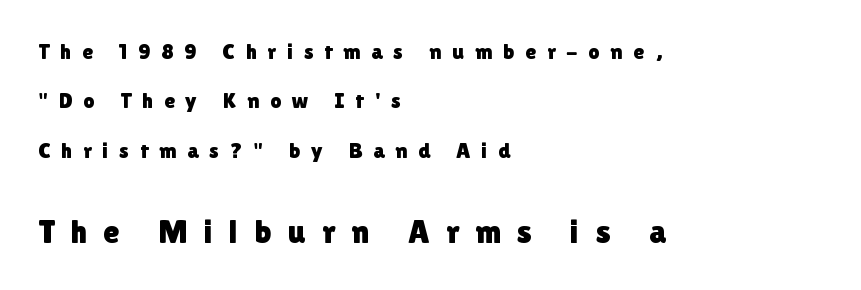
The typeface chosen for these lines omits serifs. Glyph-to-glyph distance is far greater than everyday printed text. Note the varied advance widths — an 'i' is clearly narrower than an 'm'. Block two is the big one; block one sits smaller above it. Which margin do the lines hug? The left one — the right edge is uneven. Loosely led — the rows are spread out.
